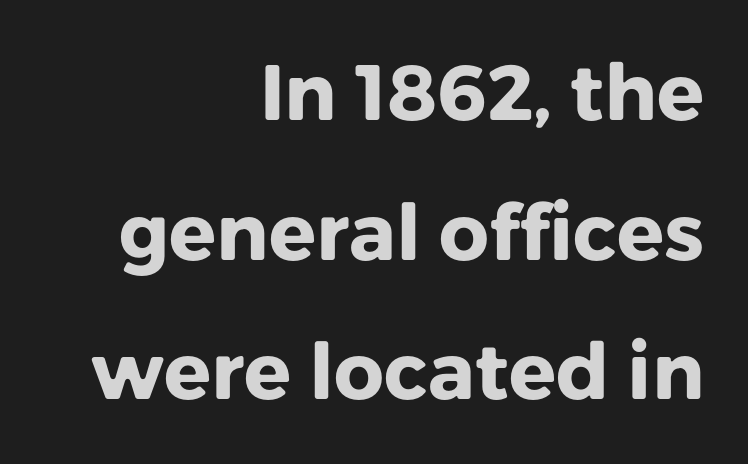
The image shows 78 px heavy sans-serif type, upright; set right-aligned, line spacing 1.79x, normal letter spacing, not underlined; low stroke contrast and a medium x-height.
